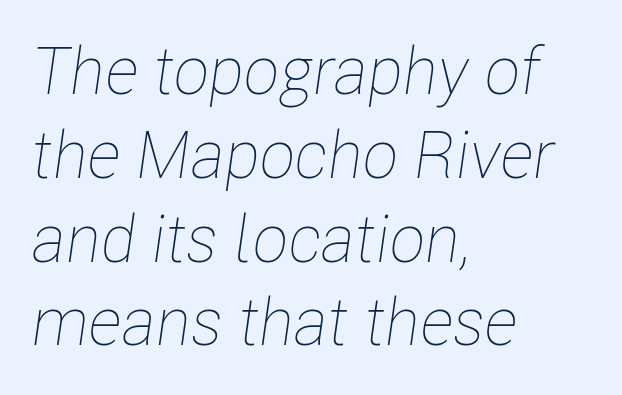
These lines keep a tight, regular rhythm from letter to letter. Character widths vary here, with narrow letters taking less room than wide ones. The font is comparable to plain body text, perhaps lighter. The string is rendered with underlining switched off.
